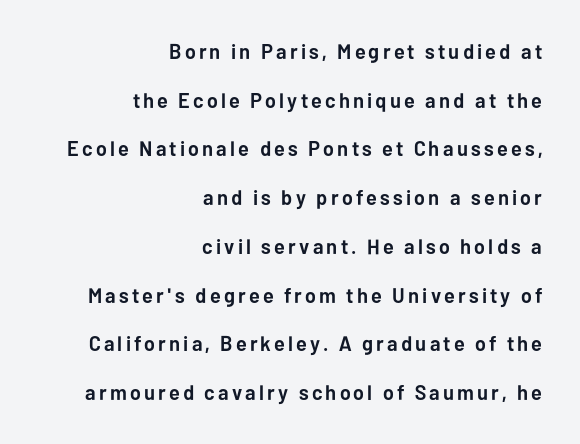
Q: Is the text bold? A: Yes.
Q: Is the text italic (slanted)? A: No, it is upright.
Q: Is the text underlined? A: No.
Q: How is the paragraph aligned? A: Right-aligned.
Q: Is the spacing between lines tight, normal or loose? A: Loose.
